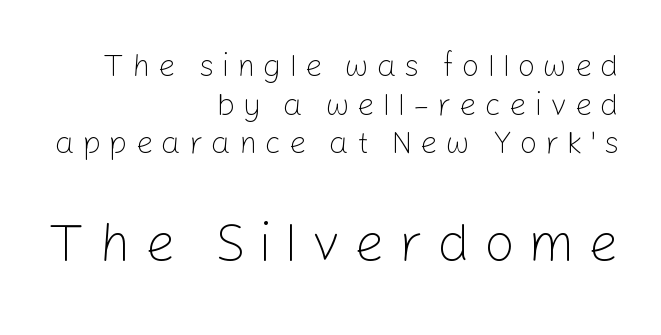
Which of the two is more prominent by size? The second, at the bottom. Stroke terminals: plain, sans-serif. Letters rest on an invisible, unmarked baseline. Nope, not italic — everything's standing straight. The paragraph shown leans on its right margin. Compared with a typical body face, this is equally light or lighter still.
